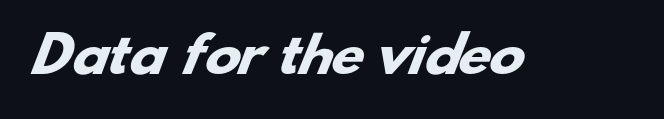
The image shows 48 px heavy, wide sans-serif type; set normal letter spacing, not underlined; low stroke contrast and a small x-height.
